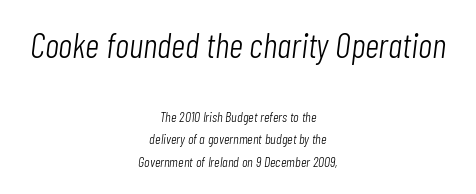
Typeset on center — no edge is straight. A typesetter would call this proportional, since set widths differ per character. The font sits on the lighter half of the weight spectrum, regular included. Is the type slanted? Yes — the strokes lean at a clear angle. How are the letters spaced? Ordinarily, with no added tracking.
